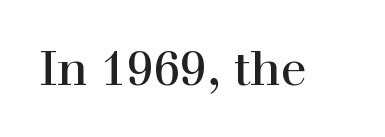
The image shows 48 px serif type, upright; set normal letter spacing, not underlined; a medium x-height.
